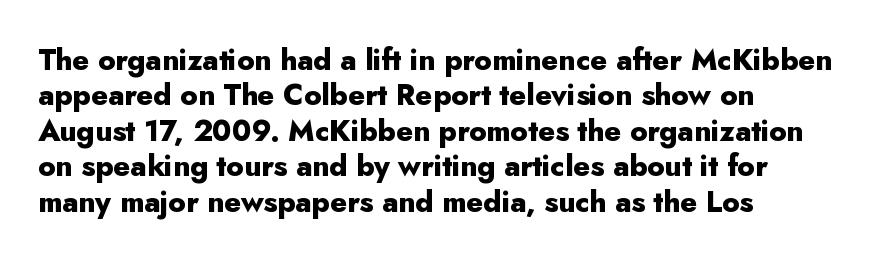
The letters are bold, with thick, heavy strokes. The face used here is a sans, in the tradition of grotesques and geometrics. The paragraph has a hard left edge and a soft right edge. The passage shown is not underscored anywhere. Characters remain perfectly vertical along every line.
